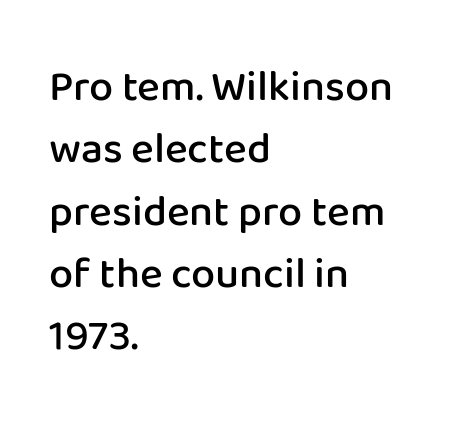
Is the block centered? No — it sits flush against the left margin. Beneath every word, the page is bare. Each new line begins a customary step beneath the previous one. On the weight axis this lands at semibold, roughly 600. Each word holds together tightly as a unit, with standard inter-letter gaps. Character widths vary here, with narrow letters taking less room than wide ones.
